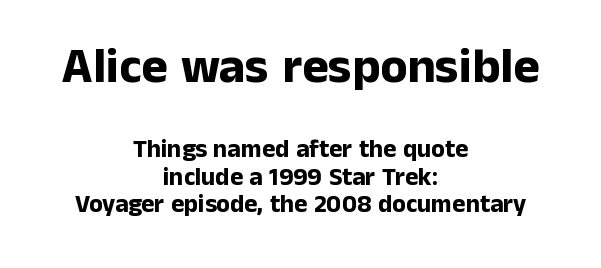
The image shows 50 px bold sans-serif type, upright; set centered, tight line spacing (1.09x), normal letter spacing, not underlined; the first (top) block is 2.0x larger; low stroke contrast and a medium x-height.
